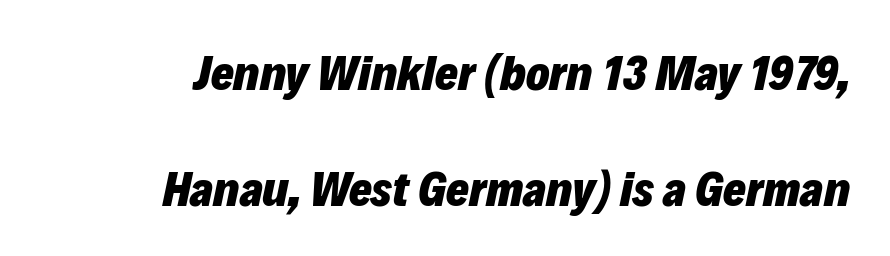
Q: Is the text bold? A: Yes.
Q: Is the text italic (slanted)? A: Yes, it leans right by about 12 degrees.
Q: Is the text underlined? A: No.
Q: How is the paragraph aligned? A: Right-aligned.
Q: Is the spacing between letters normal or unusually wide? A: Normal.
Q: Is the spacing between lines tight, normal or loose? A: Loose.
Q: Width (condensed, normal, or wide)? A: Normal.
Q: Stroke contrast? A: Low.
Q: x-height? A: Medium.
Q: Monospaced? A: No.
